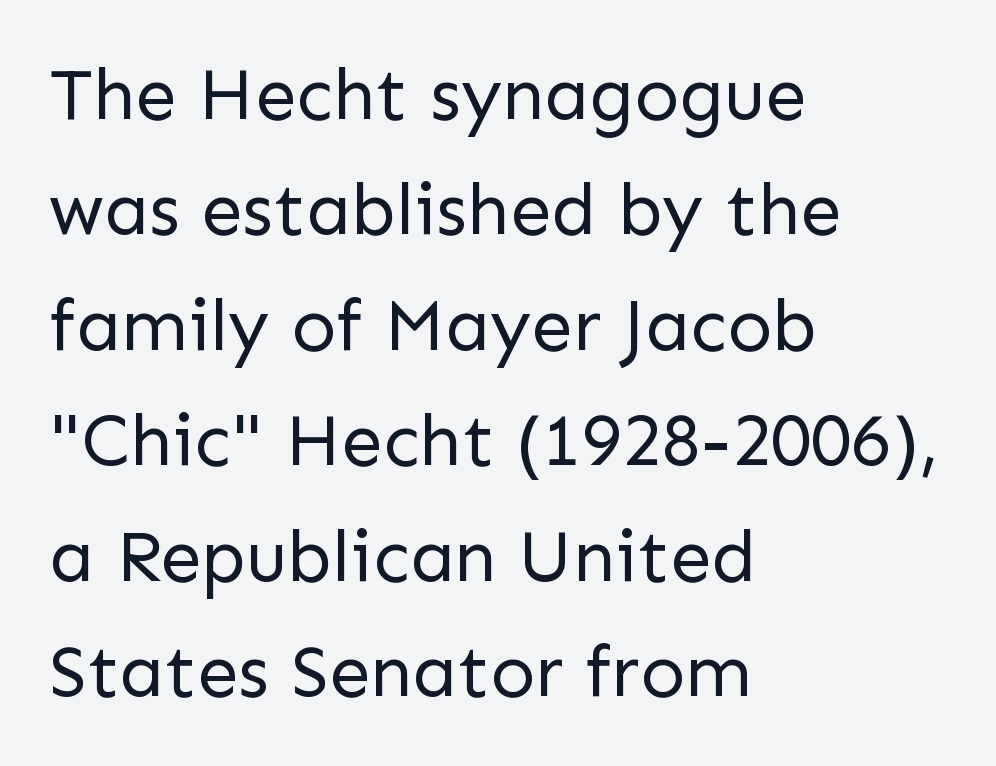
{"serif": "no", "italic": "no", "bold": "no", "weight": "regular", "width": "normal", "stroke_contrast": "low", "x_height": "medium", "monospaced": "no", "underline": "no", "align": "left", "line_spacing": "normal", "line_spacing_ratio": 1.56, "letter_spacing": "normal", "letter_spacing_em": 0.0, "glyph_px": 74}
